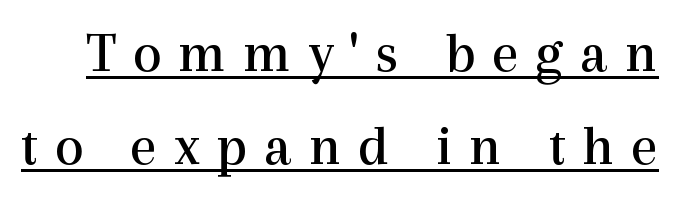
{"serif": "yes", "italic": "no", "bold": "no", "weight": "regular", "width": "normal", "x_height": "medium", "monospaced": "no", "underline": "yes", "line_spacing": "normal", "line_spacing_ratio": 1.6, "letter_spacing": "wide", "letter_spacing_em": 0.29, "glyph_px": 58}
